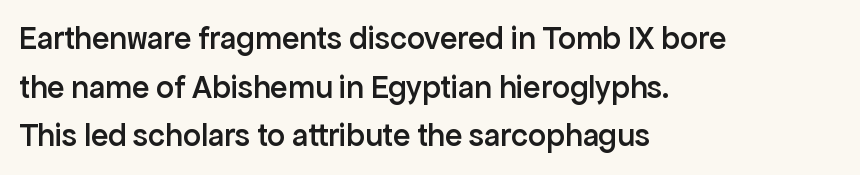
The image shows 32 px semibold sans-serif type, upright; set left-aligned, normal line spacing (1.52x), normal letter spacing, not underlined; low stroke contrast and a medium x-height.
